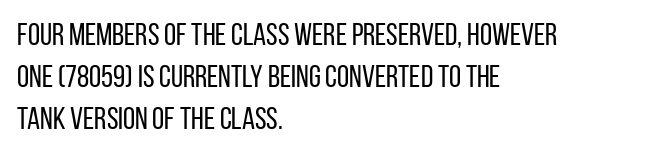
The text block is weighted toward the left margin, trailing off unevenly rightward. The rendering uses natural spacing where letterforms have individual widths. Any mark beneath the type? The region is blank. The strokes carry an ordinary text weight at most. Examine the stroke ends and you'll find no serifs. Glyph-to-glyph distance matches everyday printed text.
